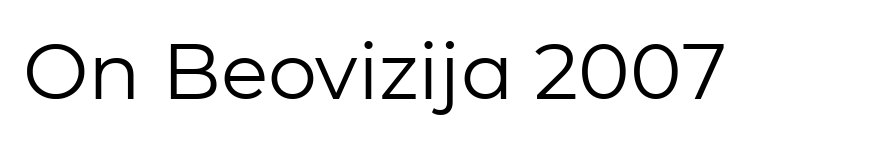
Characters follow at the spacing the type designer built in. The letters look calm and open, with moderate or lighter stems. Look at the bottom of the vertical strokes: they stop flat, with no serifs. Ordinary non-slanted type is in use. A typesetter would call this proportional, since set widths differ per character. Honestly, there is no underline to notice here at all.
